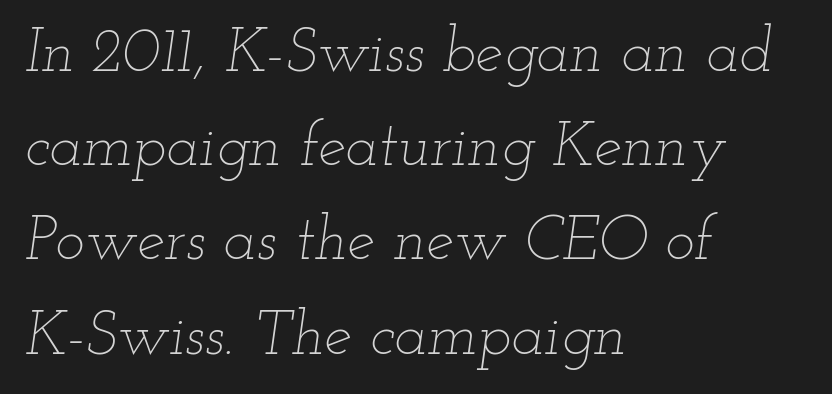
Q: Is the text bold? A: No.
Q: Is the text italic (slanted)? A: Yes, it leans right by about 12 degrees.
Q: Is the text underlined? A: No.
Q: How is the paragraph aligned? A: Left-aligned.
Q: Is the spacing between letters normal or unusually wide? A: Normal.
Q: Is the spacing between lines tight, normal or loose? A: Normal.
Q: Width (condensed, normal, or wide)? A: Wide.
Q: Stroke contrast? A: Low.
Q: x-height? A: Small.
Q: Monospaced? A: No.
